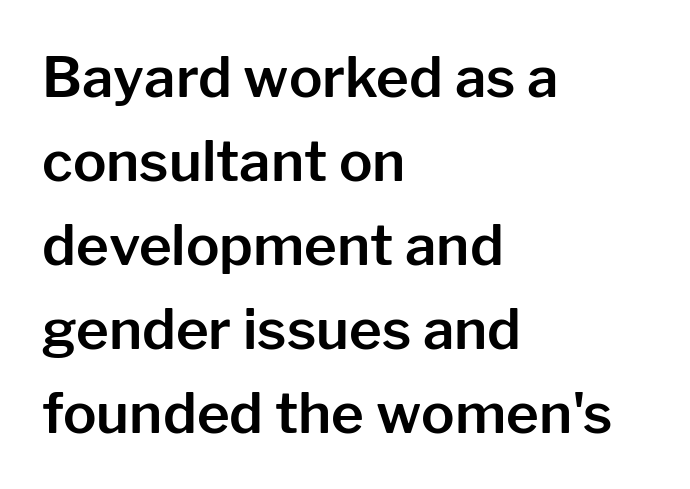
Q: Is the text italic (slanted)? A: No, it is upright.
Q: Is the typeface a serif or a sans-serif typeface? A: Sans-serif.
Q: Is the text underlined? A: No.
Q: How is the paragraph aligned? A: Left-aligned.
Q: Is the spacing between letters normal or unusually wide? A: Normal.
Q: Is the spacing between lines tight, normal or loose? A: Normal.
Q: Width (condensed, normal, or wide)? A: Normal.
Q: Stroke contrast? A: Low.
Q: x-height? A: Medium.
Q: Monospaced? A: No.
